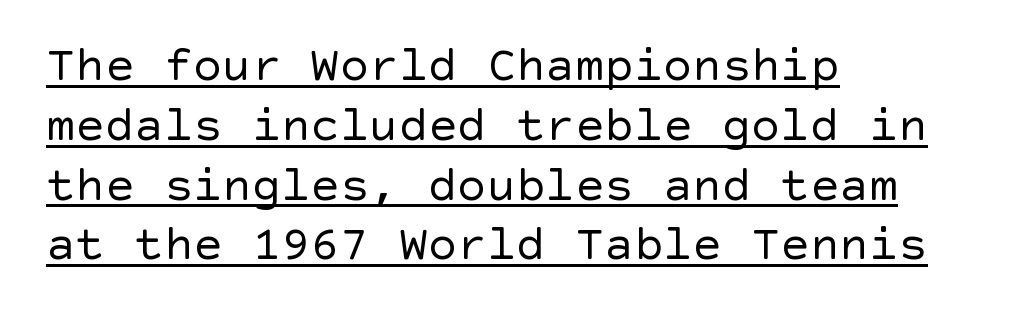
{"serif": "no", "italic": "no", "bold": "no", "weight": "regular", "width": "normal", "x_height": "large", "underline": "yes", "align": "left", "line_spacing_ratio": 1.22, "letter_spacing": "normal", "letter_spacing_em": 0.0, "glyph_px": 49}
